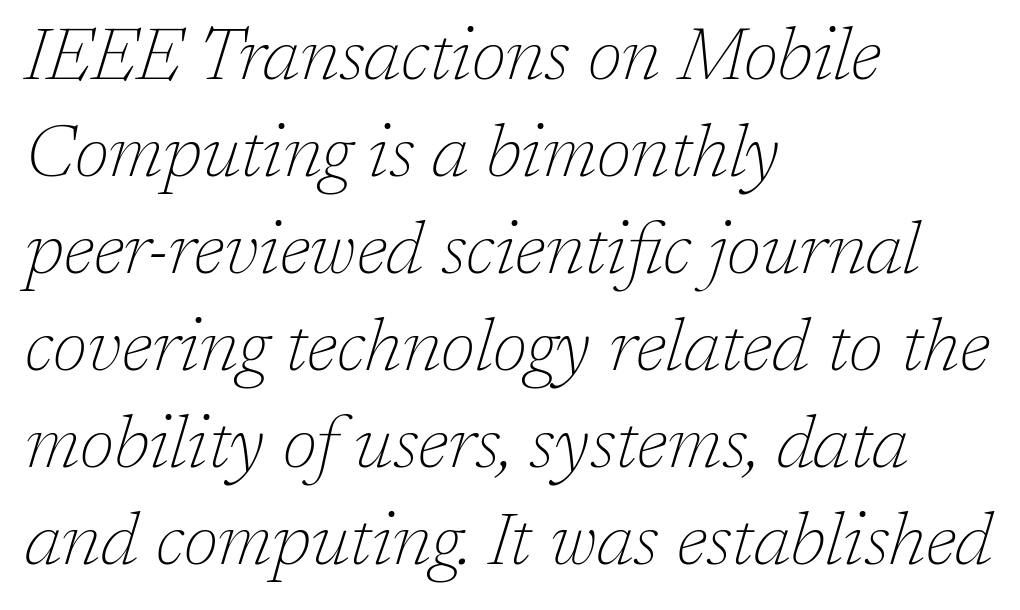
Q: Is the text bold? A: No.
Q: Is the text italic (slanted)? A: Yes, it leans right by about 17 degrees.
Q: Is the typeface a serif or a sans-serif typeface? A: Serif.
Q: Is the text underlined? A: No.
Q: How is the paragraph aligned? A: Left-aligned.
Q: Is the spacing between letters normal or unusually wide? A: Normal.
Q: Is the spacing between lines tight, normal or loose? A: Normal.
Q: Width (condensed, normal, or wide)? A: Normal.
Q: Stroke contrast? A: Low.
Q: x-height? A: Medium.
Q: Monospaced? A: No.
